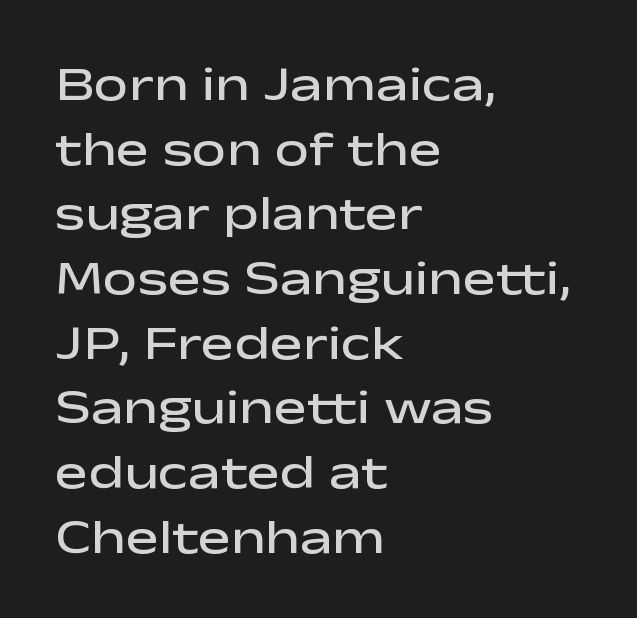
The image shows 49 px semibold, wide sans-serif type, upright; set left-aligned, normal line spacing (1.32x), normal letter spacing, not underlined; low stroke contrast and a medium x-height.
